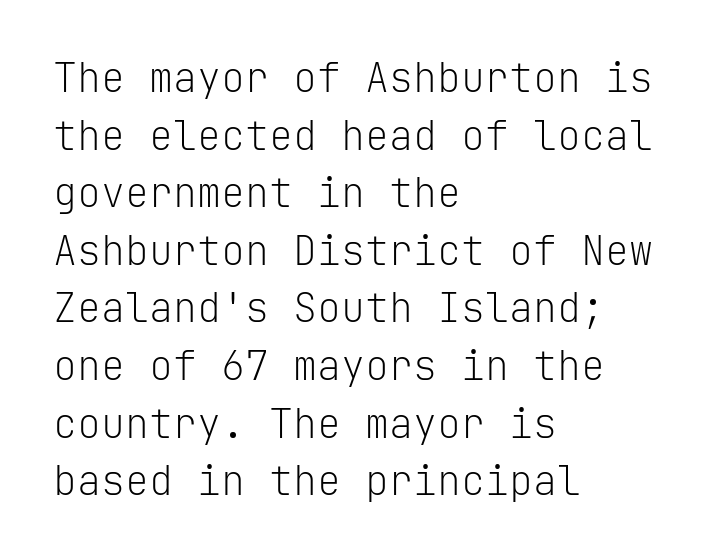
{"serif": "no", "italic": "no", "bold": "no", "weight": "light", "width": "normal", "stroke_contrast": "low", "x_height": "medium", "monospaced": "yes", "underline": "no", "align": "left", "line_spacing": "normal", "line_spacing_ratio": 1.44, "letter_spacing": "normal", "letter_spacing_em": 0.0, "glyph_px": 40}
